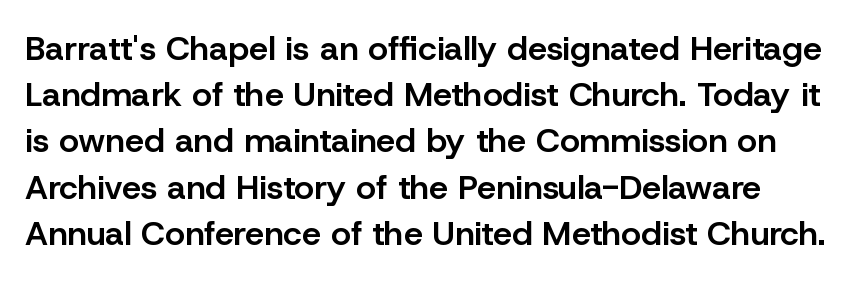
These lines were composed using upright roman letters. Characters follow at the spacing the type designer built in. Heft: intermediate — a semibold. How would I describe the line gaps? Plain and ordinary.
